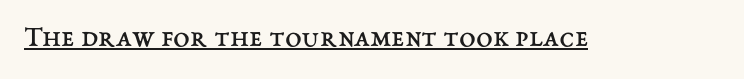
{"italic": "no", "bold": "no", "weight": "regular", "width": "normal", "stroke_contrast": "medium", "x_height": "medium", "monospaced": "no", "underline": "yes", "letter_spacing": "normal", "letter_spacing_em": 0.0, "glyph_px": 30}
